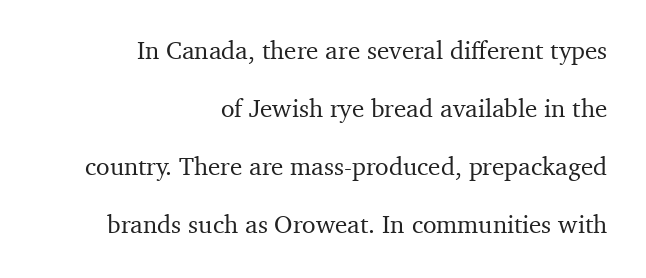
The image shows 25 px text type, upright; set right-aligned, loose line spacing (2.32x), normal letter spacing, not underlined.
